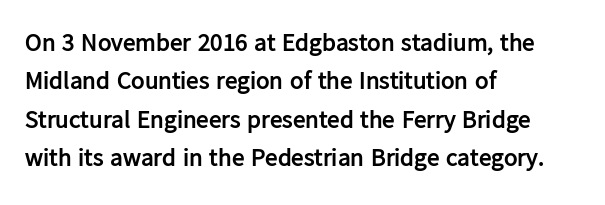
The image shows 25 px bold type, upright; set left-aligned, normal line spacing (1.54x), normal letter spacing, not underlined.
